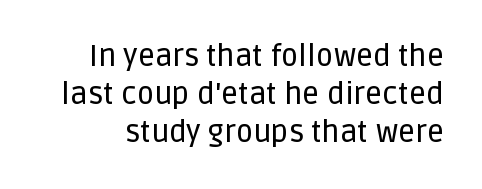
{"serif": "no", "italic": "no", "width": "normal", "stroke_contrast": "low", "x_height": "large", "monospaced": "no", "underline": "no", "line_spacing": "normal", "line_spacing_ratio": 1.26, "letter_spacing": "normal", "letter_spacing_em": 0.0, "glyph_px": 30}
